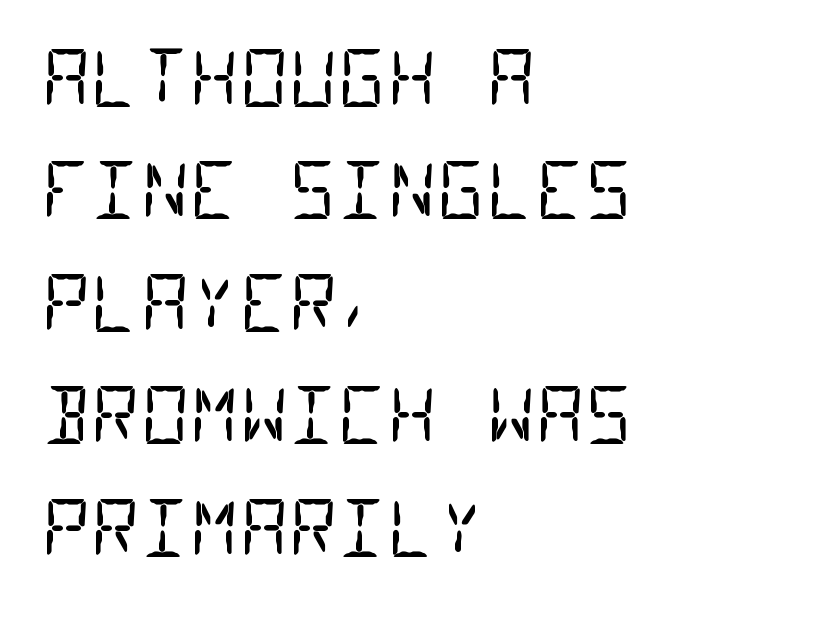
Q: Is the text bold? A: No.
Q: Is the typeface a serif or a sans-serif typeface? A: Sans-serif.
Q: Is the text underlined? A: No.
Q: How is the paragraph aligned? A: Left-aligned.
Q: Is the spacing between letters normal or unusually wide? A: Normal.
Q: Is the spacing between lines tight, normal or loose? A: Normal.
Q: Width (condensed, normal, or wide)? A: Condensed.
Q: Stroke contrast? A: Low.
Q: x-height? A: Large.
Q: Monospaced? A: Yes.
